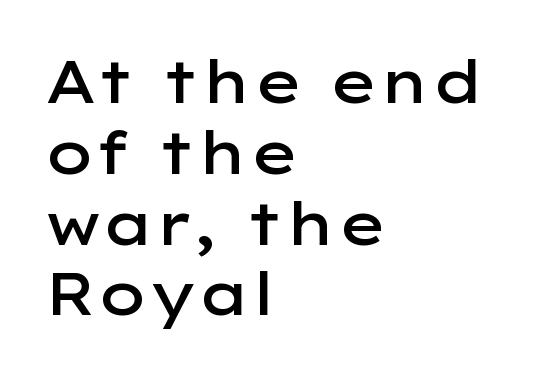
{"serif": "no", "italic": "no", "bold": "semi", "weight": "semibold", "width": "wide", "stroke_contrast": "low", "x_height": "medium", "monospaced": "no", "underline": "no", "align": "left", "line_spacing_ratio": 1.2, "letter_spacing": "normal", "letter_spacing_em": 0.0, "glyph_px": 59}
